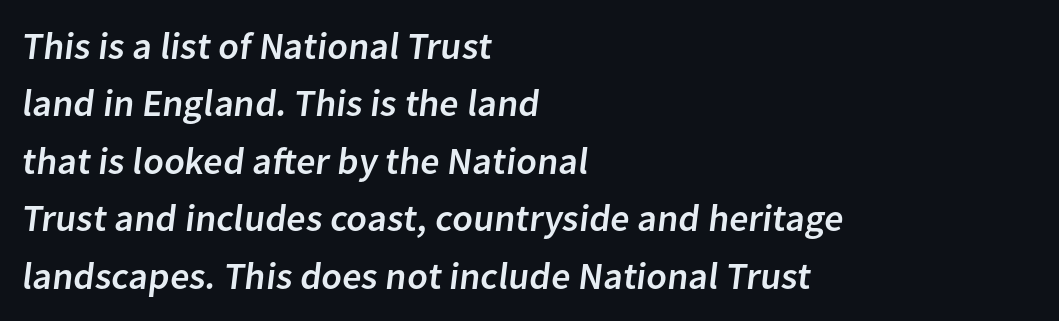
These lines keep a tight, regular rhythm from letter to letter. Font category for this specimen: sans-serif. The baseline area is clear. The rendering uses natural spacing where letterforms have individual widths. Whoever set this chose a conventional vertical rhythm.
